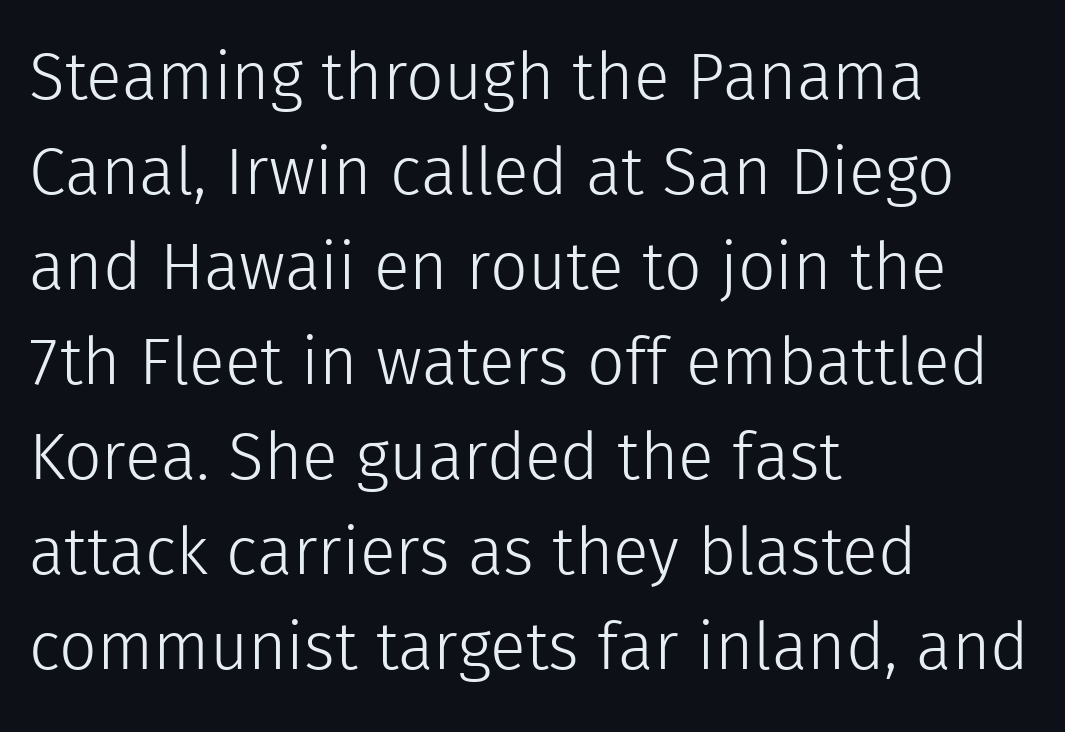
{"serif": "no", "italic": "no", "bold": "no", "weight": "light", "width": "normal", "x_height": "medium", "monospaced": "no", "underline": "no", "align": "left", "line_spacing": "normal", "line_spacing_ratio": 1.44, "letter_spacing": "normal", "letter_spacing_em": 0.0, "glyph_px": 66}
